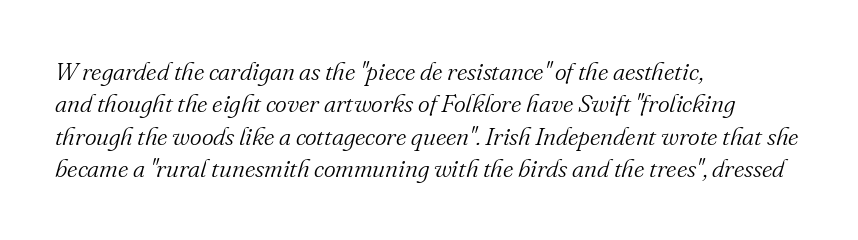
{"italic": "yes", "lean": "right", "slant_degrees": 16, "bold": "no", "underline": "no", "align": "left", "line_spacing": "normal", "line_spacing_ratio": 1.3, "letter_spacing": "normal", "letter_spacing_em": 0.0, "glyph_px": 25}
